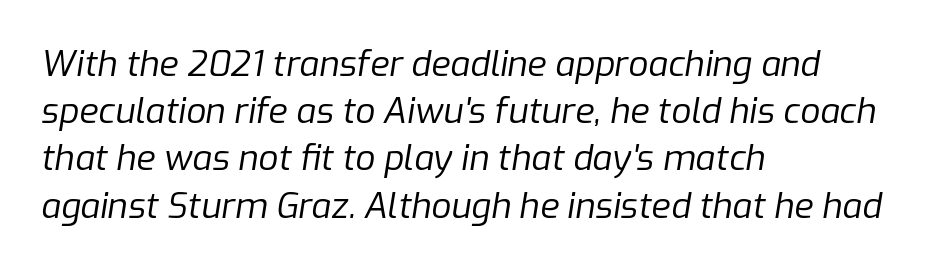
The image shows 35 px regular-weight type, italic (leaning right); set left-aligned, normal line spacing (1.35x), normal letter spacing, not underlined; low stroke contrast and a medium x-height.
